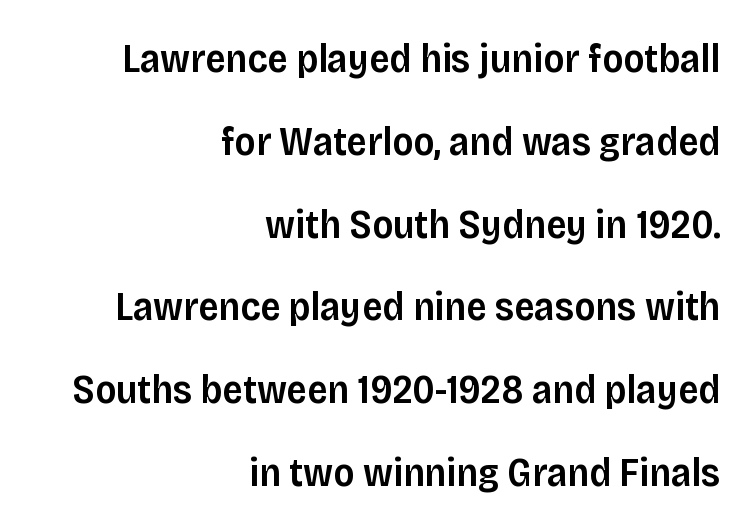
The image shows 40 px semibold sans-serif type, upright; set right-aligned, loose line spacing (2.07x), normal letter spacing, not underlined; low stroke contrast and a large x-height.
